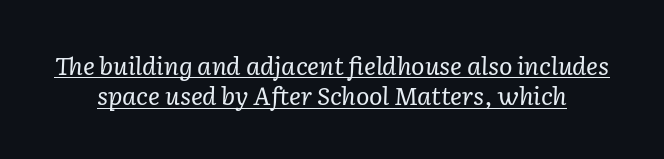
No heavy texture on the line: the type isn't bold. The rendered words wear a rule along their underside. The passage shown has conventional tracking throughout. The rendering applies a slant to the glyphs.
